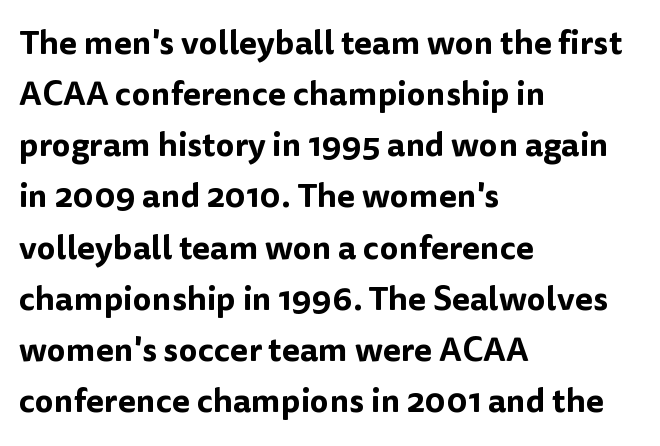
The image shows 33 px sans-serif type, upright; set left-aligned, normal line spacing (1.55x), normal letter spacing, not underlined; low stroke contrast and a medium x-height.
